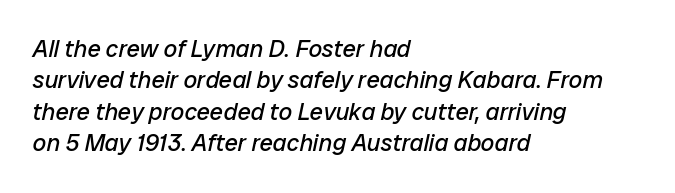
Q: Is the text bold? A: No.
Q: Is the text italic (slanted)? A: Yes, it leans right by about 12 degrees.
Q: Is the text underlined? A: No.
Q: How is the paragraph aligned? A: Left-aligned.
Q: Is the spacing between letters normal or unusually wide? A: Normal.
Q: Is the spacing between lines tight, normal or loose? A: Normal.
